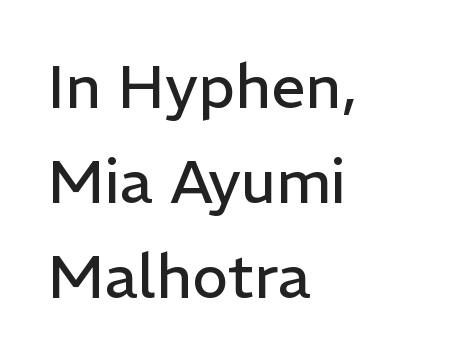
Weight: in the light-to-regular range. Only glyphs here, with clear space below each row. These lines keep a tight, regular rhythm from letter to letter. Each line starts at the same left margin while the right side varies. Here the designer chose a conventional face with non-uniform glyph widths.
